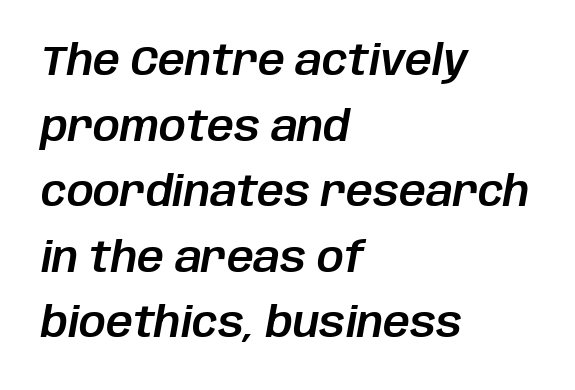
Where is the straight margin? On the left. In terms of letterspacing, this is plain default setting. Check under the words: just untouched page. Proportional: the letters do not fall into vertical columns.
